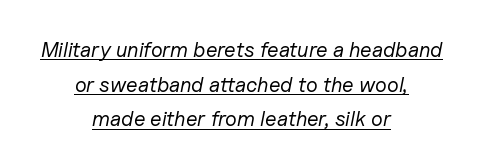
Q: Is the text bold? A: No.
Q: Is the text italic (slanted)? A: Yes, it leans right by about 11 degrees.
Q: Is the text underlined? A: Yes.
Q: How is the paragraph aligned? A: Centered.
Q: Is the spacing between letters normal or unusually wide? A: Normal.
Q: Is the spacing between lines tight, normal or loose? A: Normal.
